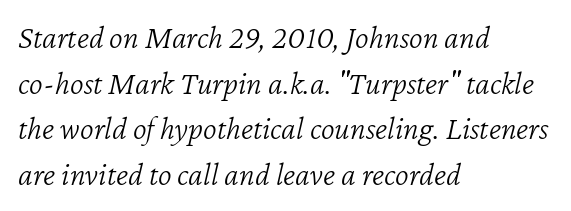
The image shows 33 px light type, italic (leaning right); set left-aligned, normal line spacing (1.38x), normal letter spacing, not underlined; low stroke contrast and a medium x-height.
